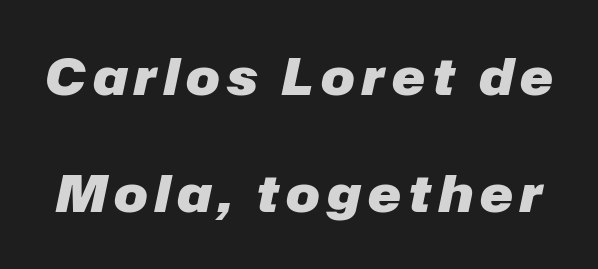
Q: Is the text bold? A: Yes.
Q: Is the text italic (slanted)? A: Yes, it leans right by about 12 degrees.
Q: Is the text underlined? A: No.
Q: Is the spacing between lines tight, normal or loose? A: Loose.
Q: Width (condensed, normal, or wide)? A: Normal.
Q: Stroke contrast? A: Low.
Q: x-height? A: Medium.
Q: Monospaced? A: No.
